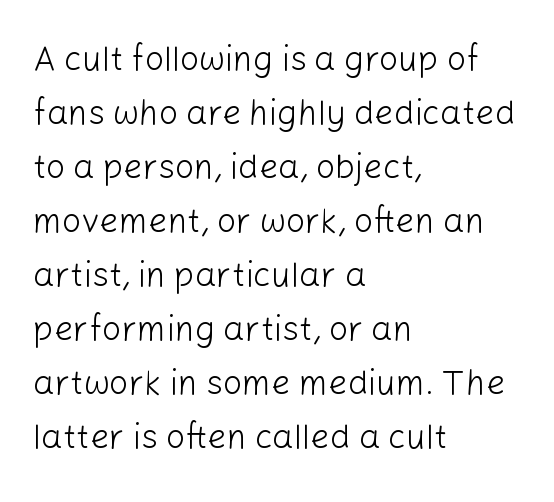
Line spacing here is normal. In CSS terms this would be text-align: left. Type without underlining. Nothing sits at the stroke ends, so this counts as sans-serif. The letters advance in unequal steps, a hallmark of proportional type. On a weight scale, this lands at 450 or below.
